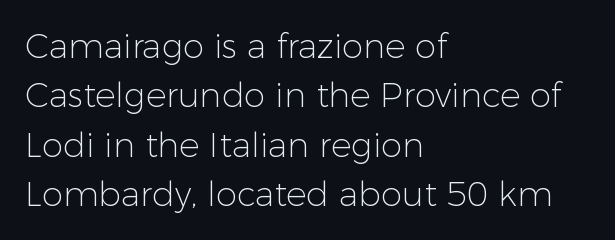
Q: Is the text bold? A: No.
Q: Is the text italic (slanted)? A: No, it is upright.
Q: Is the typeface a serif or a sans-serif typeface? A: Sans-serif.
Q: Is the text underlined? A: No.
Q: How is the paragraph aligned? A: Left-aligned.
Q: Is the spacing between letters normal or unusually wide? A: Normal.
Q: Is the spacing between lines tight, normal or loose? A: Normal.
Q: Width (condensed, normal, or wide)? A: Normal.
Q: Stroke contrast? A: Low.
Q: x-height? A: Medium.
Q: Monospaced? A: No.
